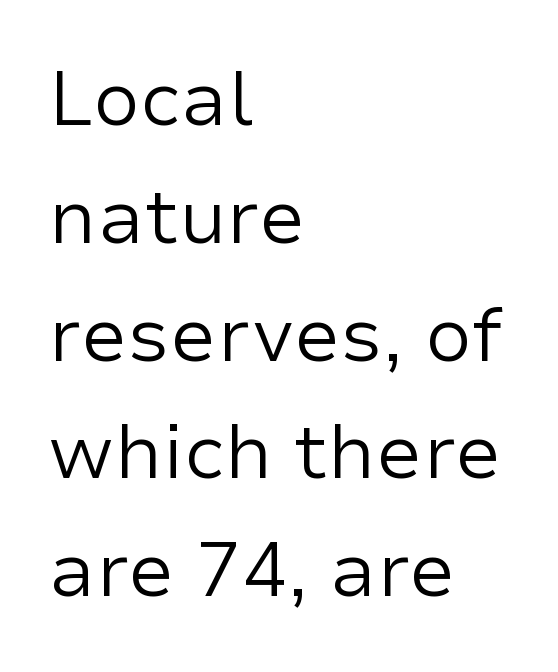
{"serif": "no", "italic": "no", "bold": "no", "weight": "regular", "width": "normal", "stroke_contrast": "low", "x_height": "medium", "monospaced": "no", "underline": "no", "align": "left", "line_spacing": "normal", "line_spacing_ratio": 1.55, "letter_spacing": "normal", "letter_spacing_em": 0.0, "glyph_px": 76}
